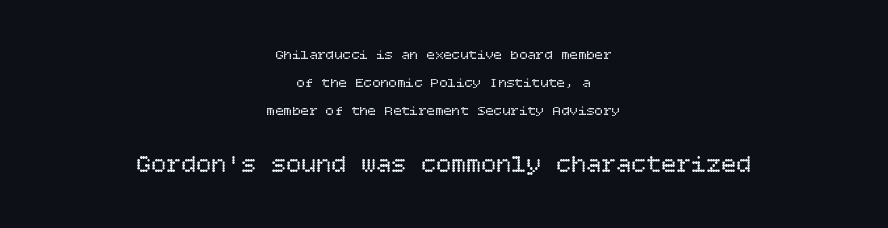
The image shows 25 px text type, upright; set centered, loose line spacing (2.0x), normal letter spacing, not underlined; the second (bottom) block is 1.79x larger.
